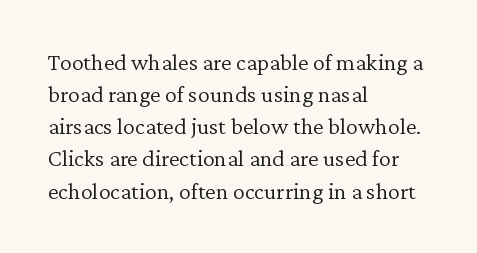
The image shows 24 px text type, upright; set left-aligned, normal line spacing (1.34x), normal letter spacing, not underlined.
